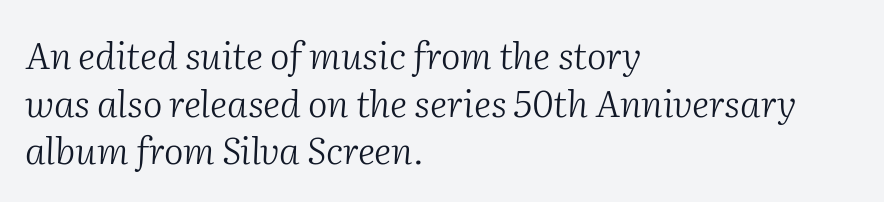
The area under the type is left untouched. In terms of posture, this sample is oblique. Is there much room between lines? A standard amount, neither cramped nor airy. Spacing verdict: proportional, widths tailored to each character. Are there feet on the stems? There are — it's a serif.
